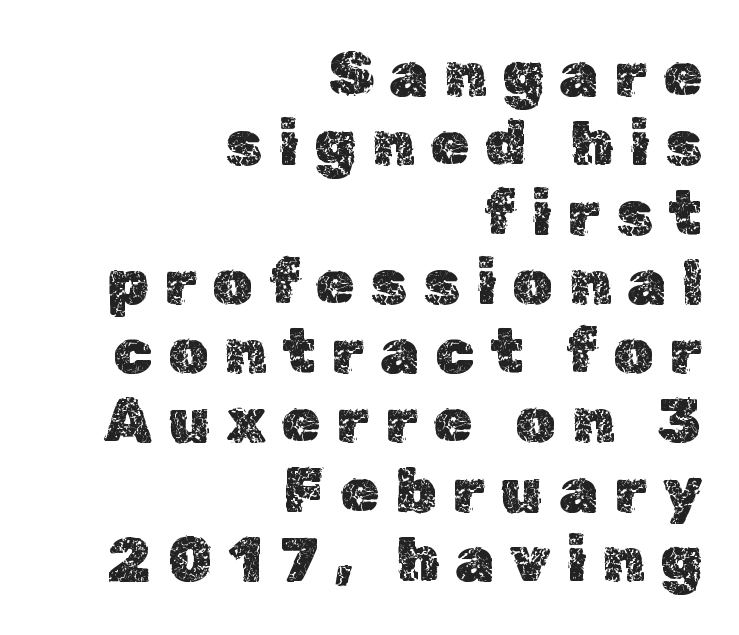
{"italic": "no", "width": "normal", "x_height": "medium", "monospaced": "no", "underline": "no", "align": "right", "line_spacing": "tight", "line_spacing_ratio": 1.1, "letter_spacing": "wide", "letter_spacing_em": 0.25, "glyph_px": 63}
